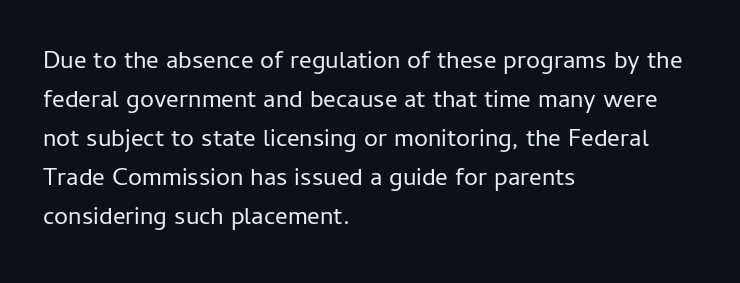
The image shows 25 px text type, upright; set left-aligned, normal line spacing (1.56x), normal letter spacing, not underlined.
